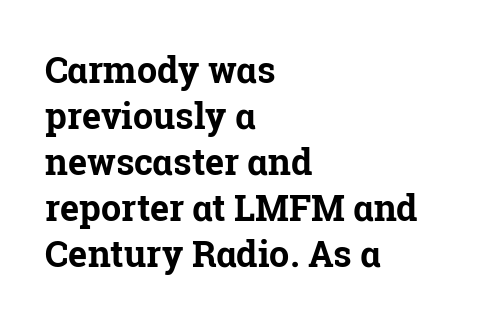
{"serif": "yes", "italic": "no", "bold": "yes", "weight": "bold", "width": "normal", "stroke_contrast": "low", "x_height": "medium", "monospaced": "no", "underline": "no", "align": "left", "line_spacing": "normal", "line_spacing_ratio": 1.28, "letter_spacing": "normal", "letter_spacing_em": 0.0, "glyph_px": 36}
